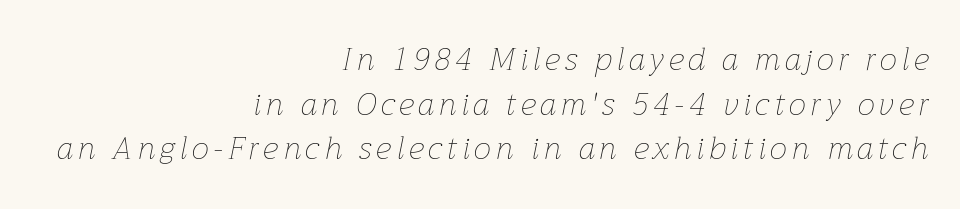
Q: Is the text bold? A: No.
Q: Is the text italic (slanted)? A: Yes, it leans right by about 12 degrees.
Q: Is the text underlined? A: No.
Q: How is the paragraph aligned? A: Right-aligned.
Q: Is the spacing between lines tight, normal or loose? A: Normal.
Q: Width (condensed, normal, or wide)? A: Normal.
Q: Stroke contrast? A: Low.
Q: x-height? A: Medium.
Q: Monospaced? A: No.
